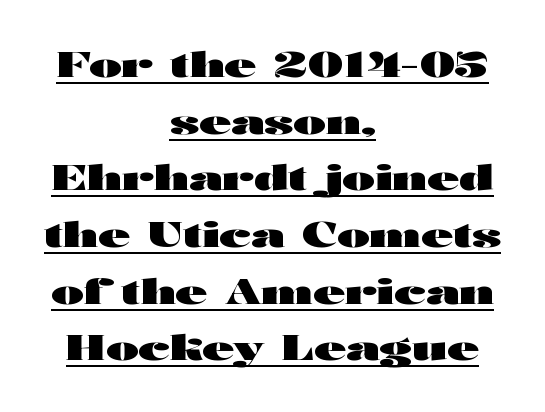
{"italic": "no", "bold": "yes", "weight": "heavy", "width": "wide", "stroke_contrast": "high", "x_height": "medium", "monospaced": "no", "underline": "yes", "align": "center", "line_spacing": "normal", "line_spacing_ratio": 1.62, "letter_spacing": "normal", "letter_spacing_em": 0.0, "glyph_px": 35}
